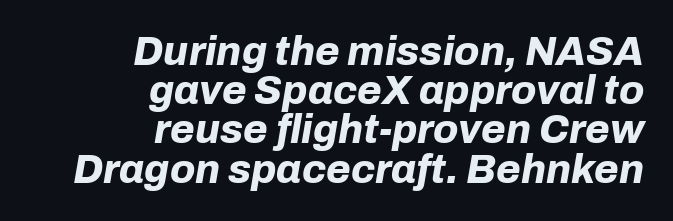
Q: Is the text bold? A: Yes.
Q: Is the text italic (slanted)? A: Yes, it leans right by about 10 degrees.
Q: Is the text underlined? A: No.
Q: How is the paragraph aligned? A: Right-aligned.
Q: Is the spacing between letters normal or unusually wide? A: Normal.
Q: Is the spacing between lines tight, normal or loose? A: Tight.
Q: Width (condensed, normal, or wide)? A: Normal.
Q: Stroke contrast? A: Low.
Q: x-height? A: Medium.
Q: Monospaced? A: No.
